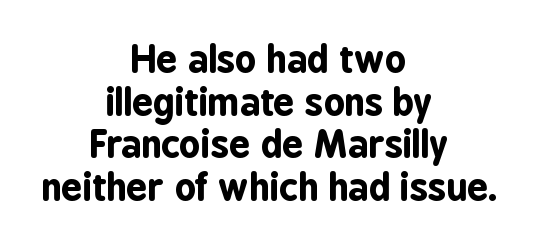
Rule under the text: the space is simply empty. In terms of weight, the rendering is a true, heavy bold. Think of a printed novel: that variable character pitch is what you see here. The rendering positions every line midway between the sides. The lettering holds an erect, upright posture throughout.
